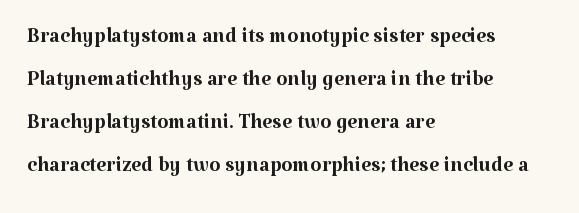
Q: Is the text bold? A: No.
Q: Is the text italic (slanted)? A: No, it is upright.
Q: Is the typeface a serif or a sans-serif typeface? A: Serif.
Q: Is the text underlined? A: No.
Q: How is the paragraph aligned? A: Left-aligned.
Q: Is the spacing between letters normal or unusually wide? A: Normal.
Q: Is the spacing between lines tight, normal or loose? A: Normal.
Q: Width (condensed, normal, or wide)? A: Normal.
Q: Stroke contrast? A: Medium.
Q: x-height? A: Medium.
Q: Monospaced? A: No.
